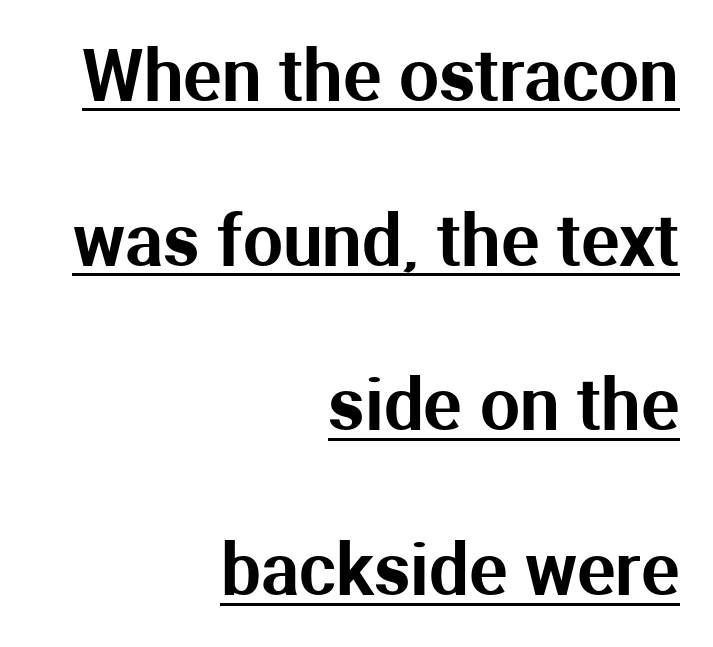
Q: Is the text italic (slanted)? A: No, it is upright.
Q: Is the typeface a serif or a sans-serif typeface? A: Sans-serif.
Q: Is the text underlined? A: Yes.
Q: How is the paragraph aligned? A: Right-aligned.
Q: Is the spacing between letters normal or unusually wide? A: Normal.
Q: Is the spacing between lines tight, normal or loose? A: Loose.
Q: Width (condensed, normal, or wide)? A: Normal.
Q: Stroke contrast? A: Medium.
Q: x-height? A: Medium.
Q: Monospaced? A: No.
